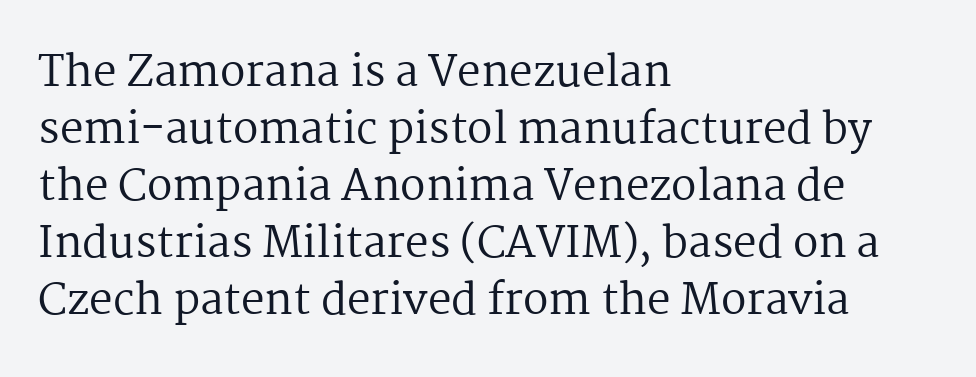
What's the leading like? Ordinary, nothing unusual. The rendering keeps characters at their native spacing. Proportional: the letters do not fall into vertical columns. Check where the strokes stop: tiny serifs finish them off. Unlike italic type, these characters show no tilt at all. This reads as an unemphasized weight, regular at the heaviest.
